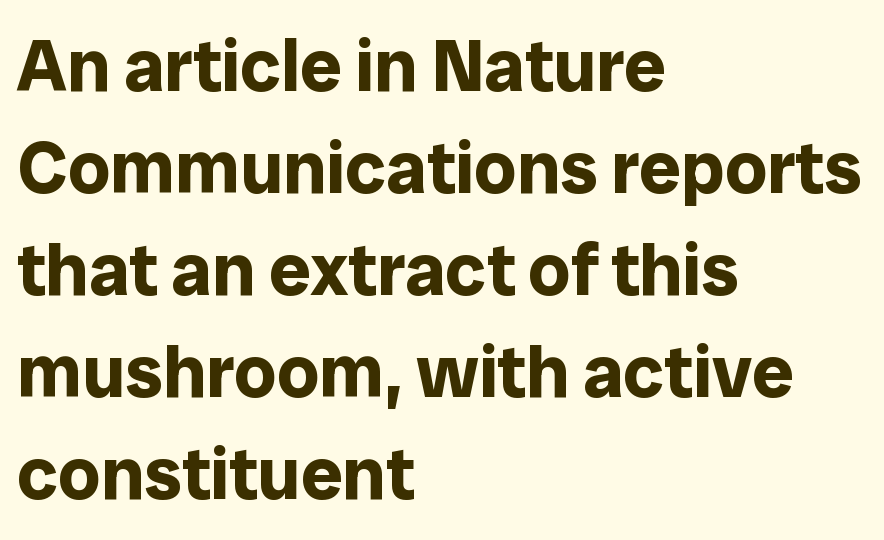
Has an underline been added? It has not. The letters advance in unequal steps, a hallmark of proportional type. The letters sit at their default tracking, neither squeezed nor spread. This sample uses an upright cut, with every glyph sitting square on the baseline. In terms of leading, this rendering sits right in the middle.
